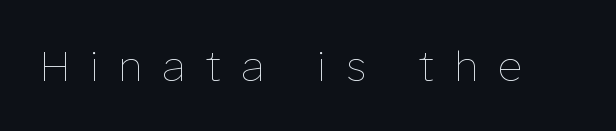
{"italic": "no", "bold": "no", "weight": "thin", "width": "normal", "stroke_contrast": "low", "x_height": "medium", "monospaced": "no", "underline": "no", "letter_spacing": "wide", "letter_spacing_em": 0.49, "glyph_px": 42}
